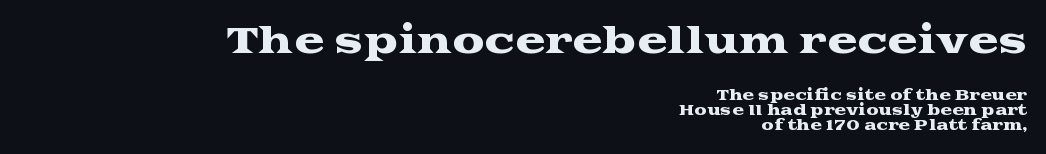
{"serif": "yes", "italic": "no", "width": "wide", "stroke_contrast": "medium", "x_height": "medium", "monospaced": "no", "underline": "no", "align": "right", "line_spacing": "tight", "line_spacing_ratio": 1.06, "letter_spacing": "normal", "letter_spacing_em": 0.0, "larger_block": "first", "size_ratio": 2.57, "glyph_px": 36}
